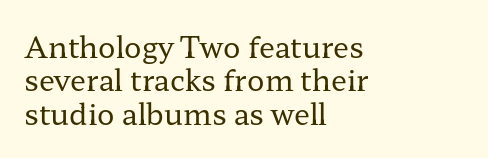
Q: Is the text bold? A: No.
Q: Is the text italic (slanted)? A: No, it is upright.
Q: Is the typeface a serif or a sans-serif typeface? A: Serif.
Q: Is the text underlined? A: No.
Q: How is the paragraph aligned? A: Left-aligned.
Q: Is the spacing between letters normal or unusually wide? A: Normal.
Q: Is the spacing between lines tight, normal or loose? A: Tight.
Q: Width (condensed, normal, or wide)? A: Wide.
Q: Stroke contrast? A: Low.
Q: x-height? A: Medium.
Q: Monospaced? A: No.
